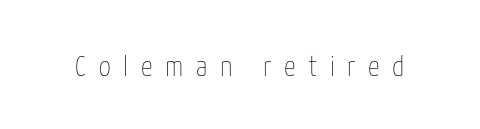
The image shows 29 px thin, condensed type, upright; set unusually wide letter spacing (+0.44 em), not underlined; low stroke contrast and a medium x-height.
